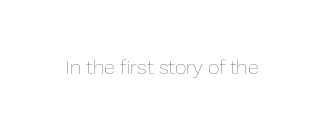
{"italic": "no", "bold": "no", "underline": "no", "letter_spacing": "normal", "letter_spacing_em": 0.0, "glyph_px": 20}
